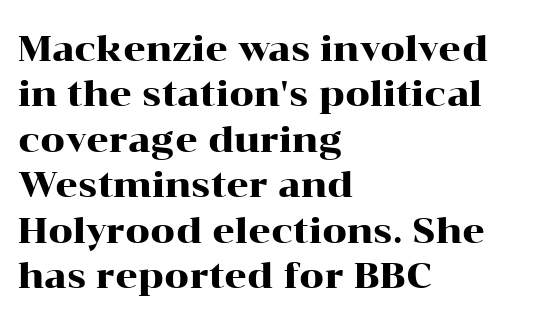
Q: Is the text italic (slanted)? A: No, it is upright.
Q: Is the typeface a serif or a sans-serif typeface? A: Serif.
Q: Is the text underlined? A: No.
Q: How is the paragraph aligned? A: Left-aligned.
Q: Is the spacing between letters normal or unusually wide? A: Normal.
Q: Is the spacing between lines tight, normal or loose? A: Normal.
Q: Width (condensed, normal, or wide)? A: Wide.
Q: Stroke contrast? A: High.
Q: x-height? A: Medium.
Q: Monospaced? A: No.
